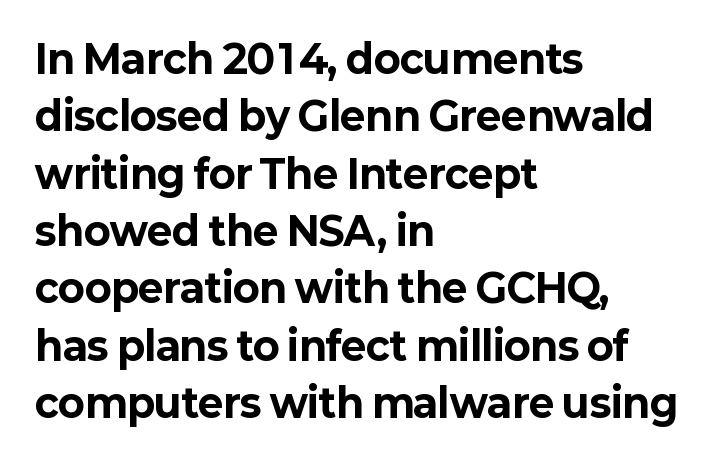
A clean baseline with only descenders dipping below it. Between one letter and the next there's only the usual sliver of space. Heft: maximum for text — a bold. Leading: standard.
